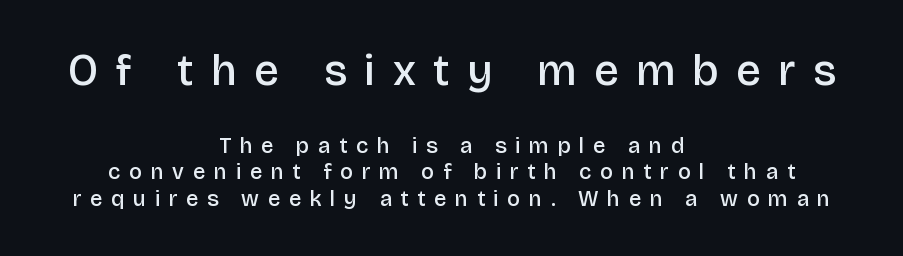
I'd call this a sans setting — the letters go barefoot. Plain, unruled lines of type. The rendering uses natural spacing where letterforms have individual widths. Scale decreases going downward across the two blocks. Is the type bold? Partly — it's a semibold, heavier than regular but not fully bold.
